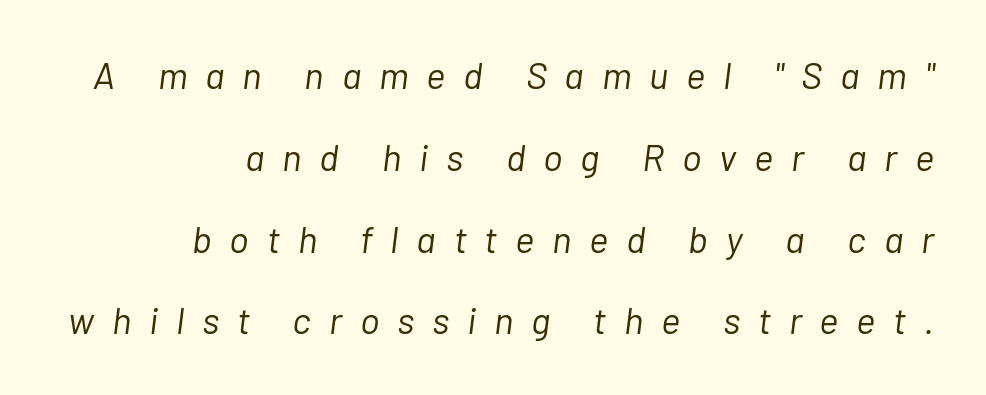
The image shows 37 px light type, italic (leaning right); set right-aligned, loose line spacing (2.21x), unusually wide letter spacing (+0.48 em), not underlined; low stroke contrast and a medium x-height.
